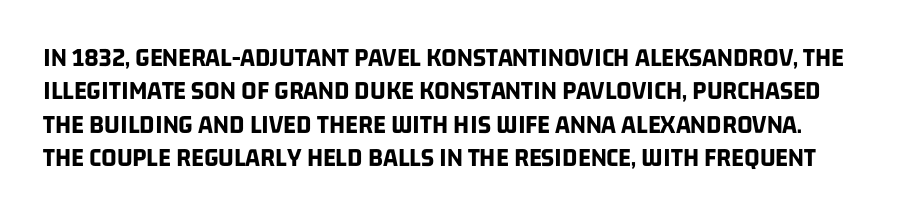
Q: Is the text bold? A: Yes.
Q: Is the text underlined? A: No.
Q: Is the spacing between letters normal or unusually wide? A: Normal.
